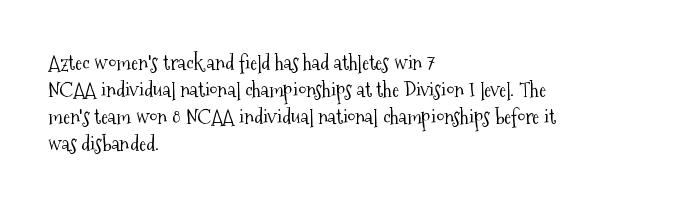
{"italic": "no", "bold": "no", "underline": "no", "align": "left", "line_spacing": "normal", "line_spacing_ratio": 1.29, "letter_spacing": "normal", "letter_spacing_em": 0.0, "glyph_px": 21}
